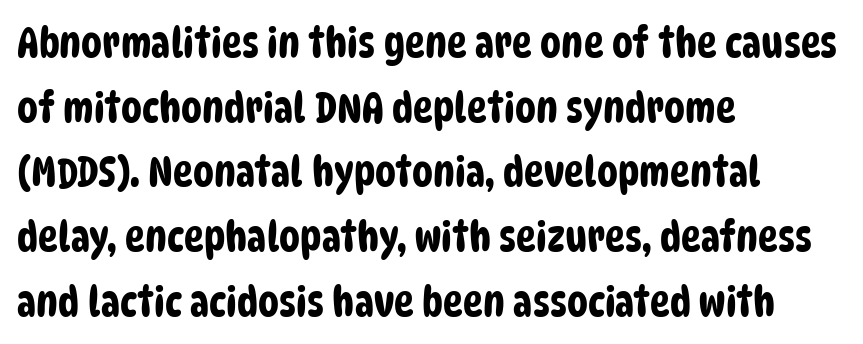
The image shows 42 px condensed sans-serif type; set left-aligned, normal line spacing (1.54x), normal letter spacing, not underlined; low stroke contrast and a large x-height.
